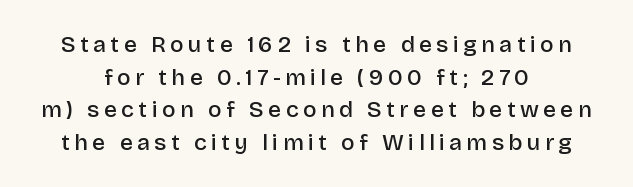
The image shows 23 px text type, upright; set normal line spacing (1.42x), not underlined.
